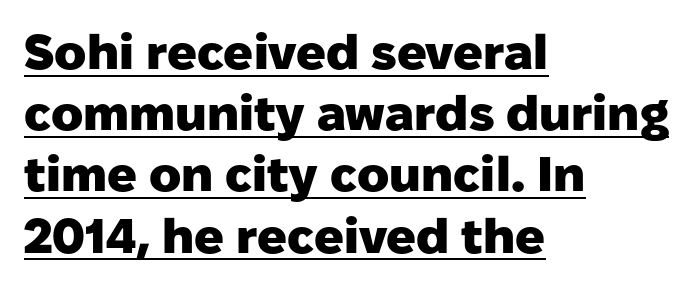
The image shows 49 px heavy sans-serif type, upright; set left-aligned, normal line spacing (1.25x), normal letter spacing, underlined; low stroke contrast and a medium x-height.
